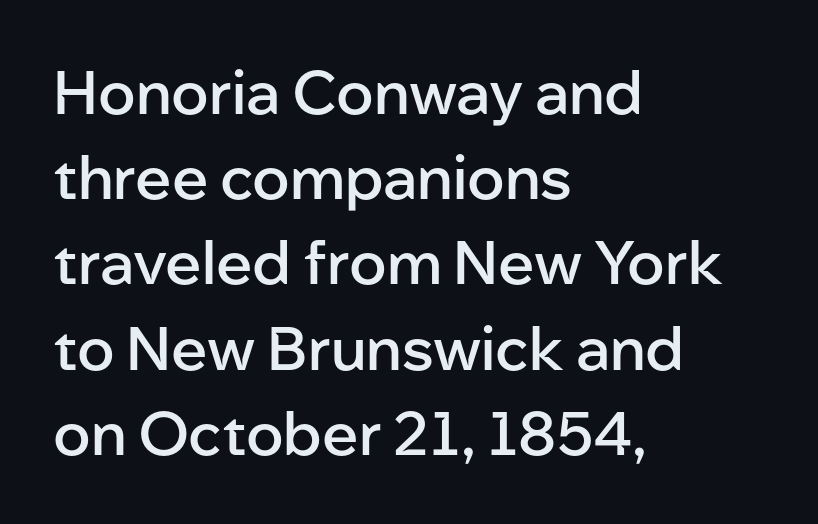
{"serif": "no", "italic": "no", "bold": "semi", "weight": "semibold", "width": "normal", "stroke_contrast": "low", "x_height": "medium", "monospaced": "no", "underline": "no", "align": "left", "line_spacing": "normal", "line_spacing_ratio": 1.42, "letter_spacing": "normal", "letter_spacing_em": 0.0, "glyph_px": 60}
